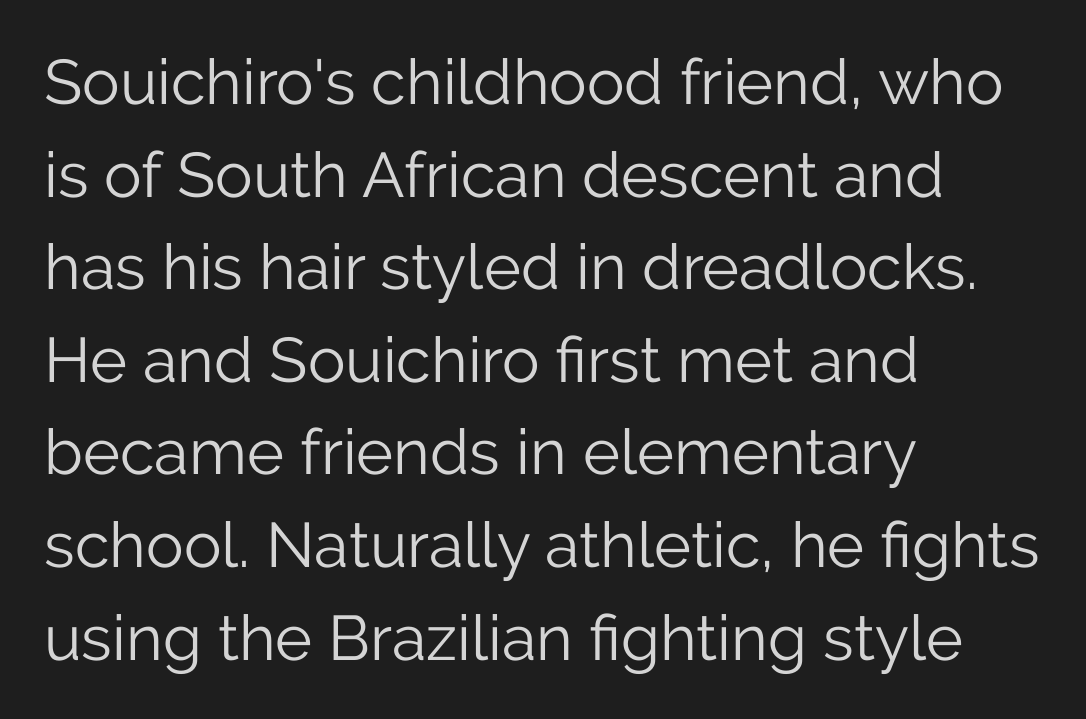
Letters rest on an invisible, unmarked baseline. The gaps between neighbouring characters are ordinary and unremarkable. Serifs: no, the terminals of the letterforms are clean. These lines are rendered in a variable-pitch font. Is there any slant? The stems are plumb. Unbolded letterforms with no extra heft.
